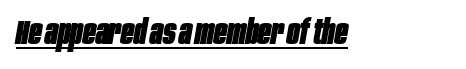
Compared with ordinary roman type, these characters are visibly tilted. The string is rendered with underlining switched on. Varying glyph widths throughout — classic text-font behaviour. How heavy is the stroke? Heavy — this is a bold.
